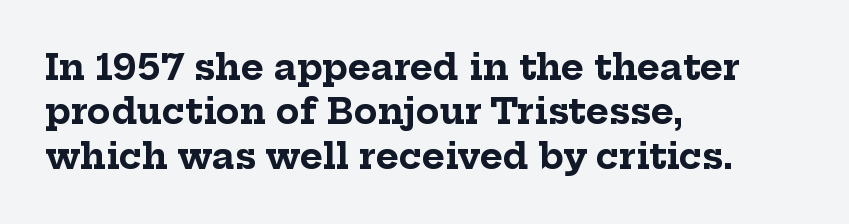
The image shows 35 px bold serif type, upright; set left-aligned, normal line spacing (1.27x), normal letter spacing, not underlined; low stroke contrast and a medium x-height.
